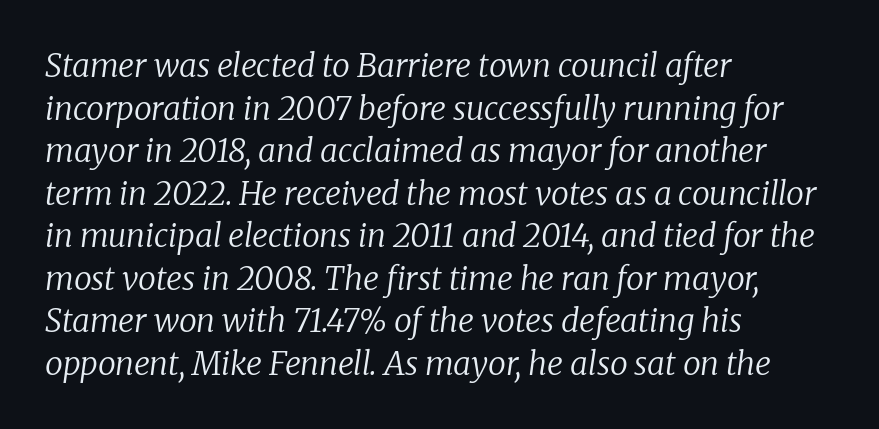
{"serif": "yes", "italic": "yes", "lean": "right", "slant_degrees": 8, "bold": "no", "weight": "regular", "width": "normal", "stroke_contrast": "low", "x_height": "medium", "monospaced": "no", "underline": "no", "align": "left", "line_spacing": "normal", "line_spacing_ratio": 1.33, "letter_spacing": "normal", "letter_spacing_em": 0.0, "glyph_px": 32}
